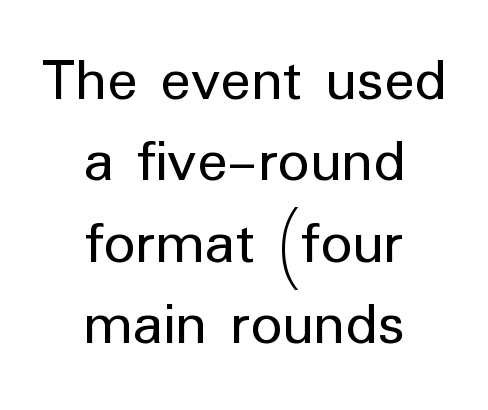
Q: Is the text bold? A: No.
Q: Is the text italic (slanted)? A: No, it is upright.
Q: Is the typeface a serif or a sans-serif typeface? A: Sans-serif.
Q: Is the text underlined? A: No.
Q: How is the paragraph aligned? A: Centered.
Q: Is the spacing between letters normal or unusually wide? A: Normal.
Q: Is the spacing between lines tight, normal or loose? A: Normal.
Q: Width (condensed, normal, or wide)? A: Normal.
Q: Stroke contrast? A: Low.
Q: x-height? A: Medium.
Q: Monospaced? A: No.
